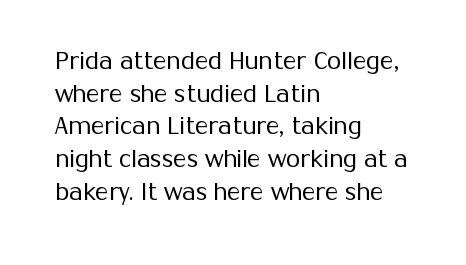
The image shows 23 px text type, upright; set left-aligned, normal line spacing (1.42x), normal letter spacing, not underlined.
